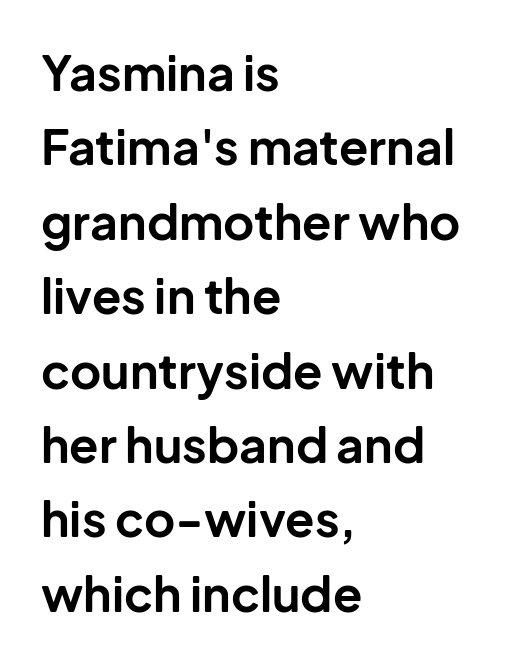
Q: Is the text bold? A: Yes.
Q: Is the text italic (slanted)? A: No, it is upright.
Q: Is the typeface a serif or a sans-serif typeface? A: Sans-serif.
Q: Is the text underlined? A: No.
Q: How is the paragraph aligned? A: Left-aligned.
Q: Is the spacing between letters normal or unusually wide? A: Normal.
Q: Is the spacing between lines tight, normal or loose? A: Normal.
Q: Width (condensed, normal, or wide)? A: Normal.
Q: Stroke contrast? A: Low.
Q: x-height? A: Medium.
Q: Monospaced? A: No.
